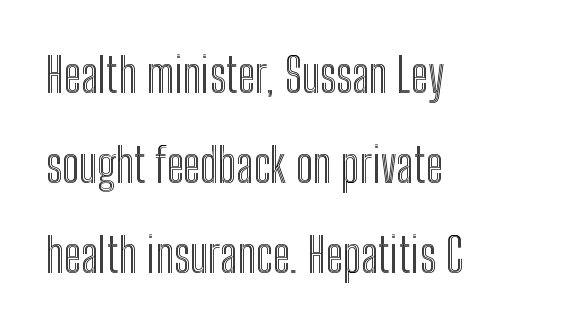
Q: Is the text italic (slanted)? A: No, it is upright.
Q: Is the text underlined? A: No.
Q: How is the paragraph aligned? A: Left-aligned.
Q: Is the spacing between letters normal or unusually wide? A: Normal.
Q: Is the spacing between lines tight, normal or loose? A: Loose.
Q: Width (condensed, normal, or wide)? A: Condensed.
Q: x-height? A: Medium.
Q: Monospaced? A: No.
